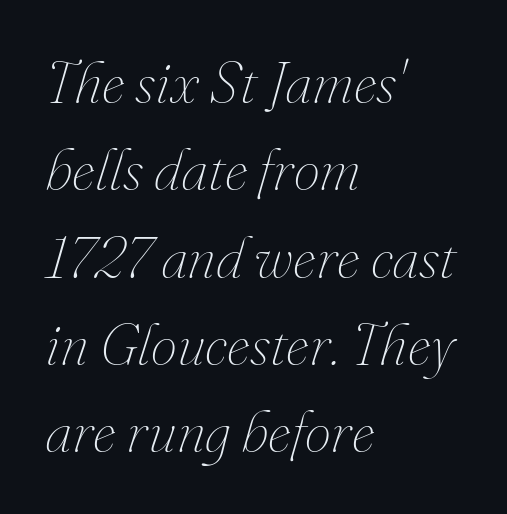
Q: Is the text bold? A: No.
Q: Is the text italic (slanted)? A: Yes, it leans right by about 16 degrees.
Q: Is the text underlined? A: No.
Q: How is the paragraph aligned? A: Left-aligned.
Q: Is the spacing between letters normal or unusually wide? A: Normal.
Q: Is the spacing between lines tight, normal or loose? A: Normal.
Q: Width (condensed, normal, or wide)? A: Normal.
Q: Stroke contrast? A: Medium.
Q: x-height? A: Small.
Q: Monospaced? A: No.
